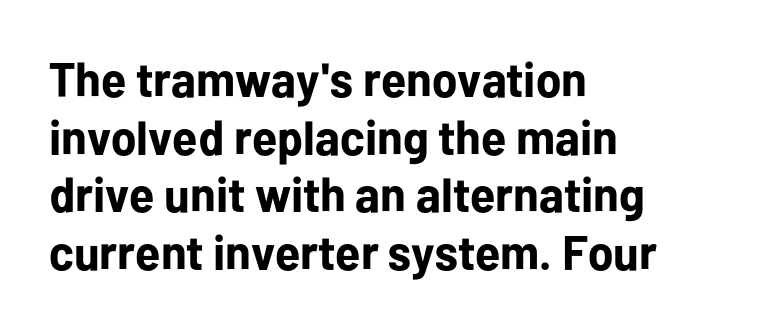
The image shows 48 px bold sans-serif type, upright; set left-aligned, line spacing 1.2x, normal letter spacing, not underlined; low stroke contrast and a medium x-height.
